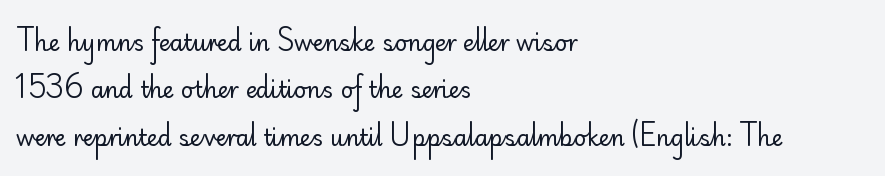
Q: Is the text bold? A: No.
Q: Is the text italic (slanted)? A: No, it is upright.
Q: Is the text underlined? A: No.
Q: How is the paragraph aligned? A: Left-aligned.
Q: Is the spacing between letters normal or unusually wide? A: Normal.
Q: Is the spacing between lines tight, normal or loose? A: Loose.
